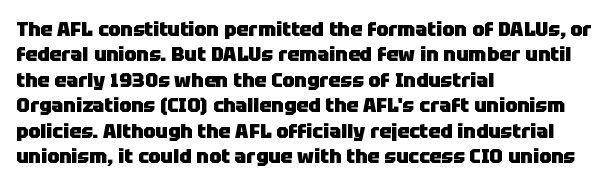
The image shows 20 px bold type, upright; set left-aligned, normal line spacing (1.27x), normal letter spacing, not underlined.
